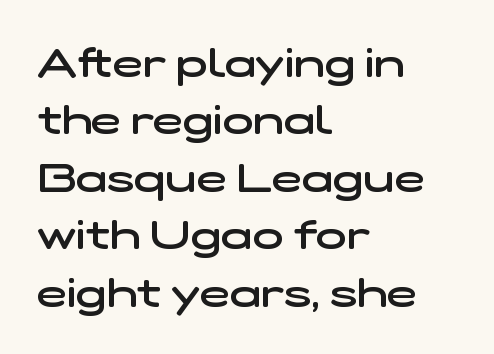
{"serif": "no", "bold": "semi", "weight": "semibold", "width": "wide", "stroke_contrast": "low", "x_height": "medium", "monospaced": "no", "underline": "no", "align": "left", "line_spacing": "normal", "line_spacing_ratio": 1.4, "letter_spacing": "normal", "letter_spacing_em": 0.0, "glyph_px": 41}
